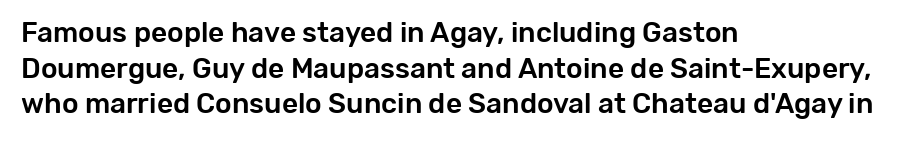
{"serif": "no", "italic": "no", "width": "normal", "stroke_contrast": "low", "x_height": "medium", "monospaced": "no", "underline": "no", "align": "left", "line_spacing": "normal", "line_spacing_ratio": 1.27, "letter_spacing": "normal", "letter_spacing_em": 0.0, "glyph_px": 28}
